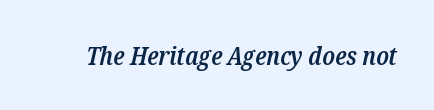
As a designer I'd log this as weight 600, semibold. The letters are slanted; this is an italic face. A clean baseline with only descenders dipping below it. A typesetter would call this zero additional tracking.
